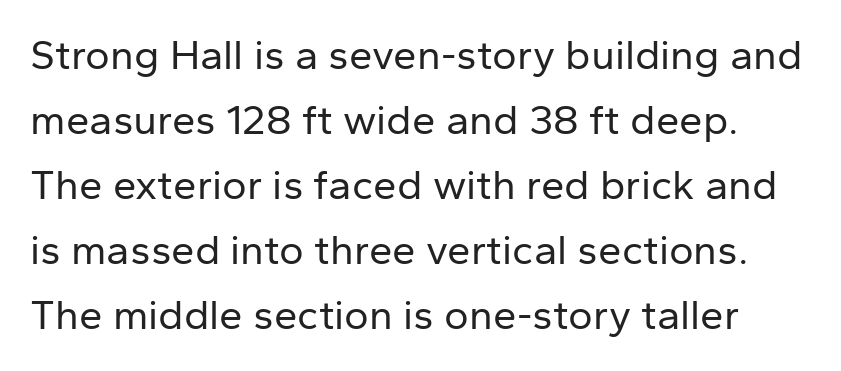
Is there any slant? The stems are plumb. Stems and bowls with no extra thickness — not bold. Vertically, the passage feels balanced, rows spaced as you'd expect. Descenders hang freely into open space. The type is set solid horizontally, with unmodified tracking.
